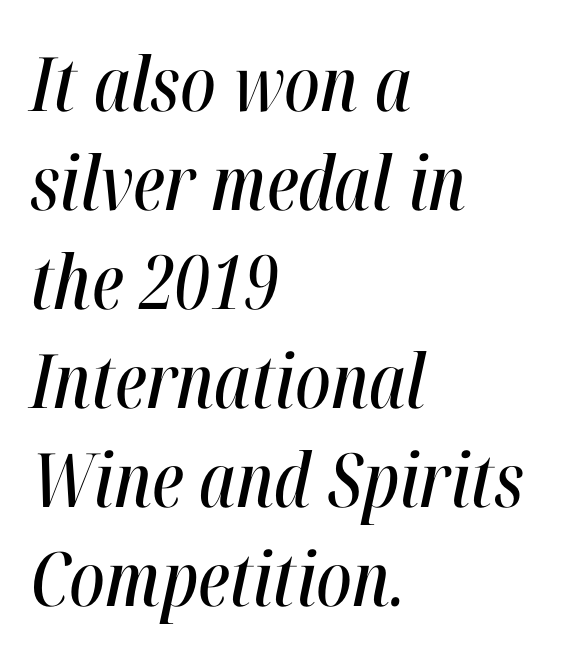
The image shows 75 px condensed type, italic (leaning right); set left-aligned, normal line spacing (1.32x), normal letter spacing, not underlined; high stroke contrast and a medium x-height.
